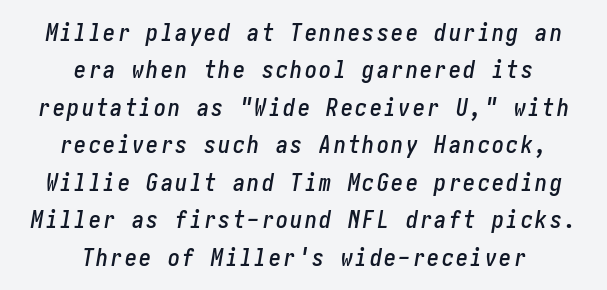
{"italic": "yes", "lean": "right", "slant_degrees": 10, "underline": "no", "align": "center", "line_spacing": "normal", "line_spacing_ratio": 1.56, "glyph_px": 24}
